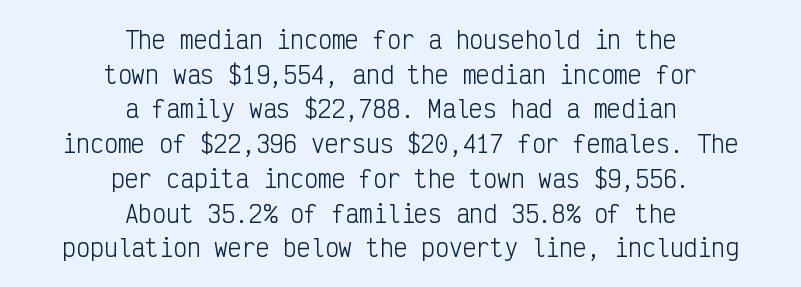
Stems and bowls with no extra thickness — not bold. Evenly set lines give the paragraph a standard silhouette. The lettering stays uniformly vertical, giving the passage a roman look. The paragraph shown floats in the horizontal middle. No word sits above an underline. The gaps between neighbouring characters are ordinary and unremarkable.
